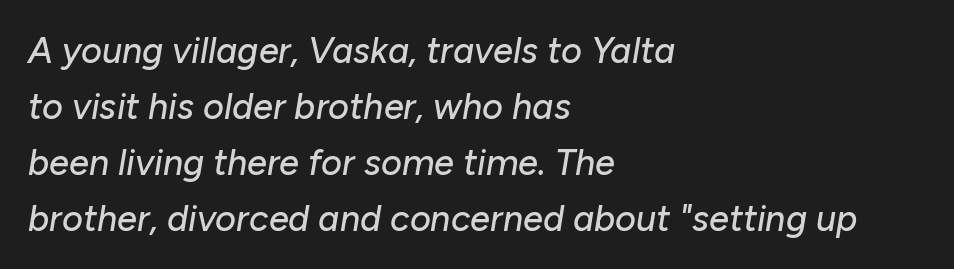
{"italic": "yes", "lean": "right", "slant_degrees": 10, "width": "normal", "stroke_contrast": "low", "x_height": "medium", "monospaced": "no", "underline": "no", "align": "left", "line_spacing": "normal", "line_spacing_ratio": 1.56, "letter_spacing": "normal", "letter_spacing_em": 0.0, "glyph_px": 36}
